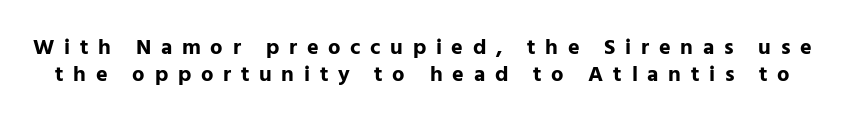
The image shows 22 px bold type, upright; set line spacing 1.23x, unusually wide letter spacing (+0.44 em), not underlined.
